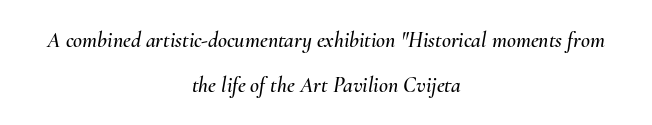
The image shows 22 px text type, italic (leaning right); set centered, loose line spacing (2.04x), normal letter spacing, not underlined.
